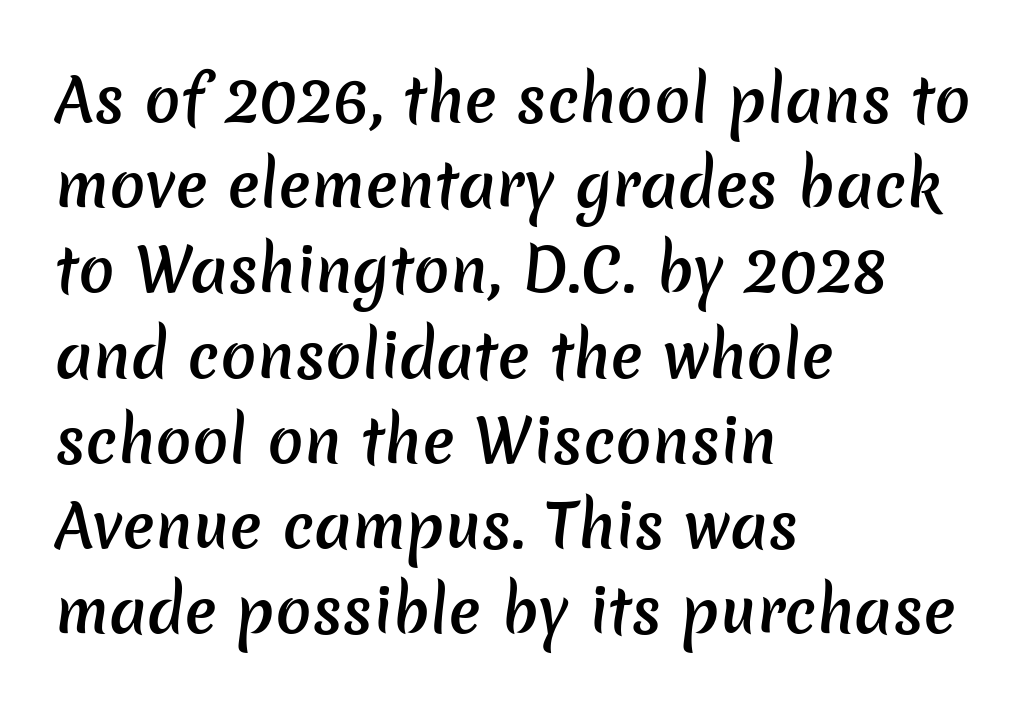
{"serif": "no", "bold": "semi", "weight": "semibold", "width": "normal", "stroke_contrast": "low", "x_height": "medium", "monospaced": "no", "underline": "no", "align": "left", "line_spacing": "normal", "line_spacing_ratio": 1.42, "letter_spacing": "normal", "letter_spacing_em": 0.0, "glyph_px": 60}
